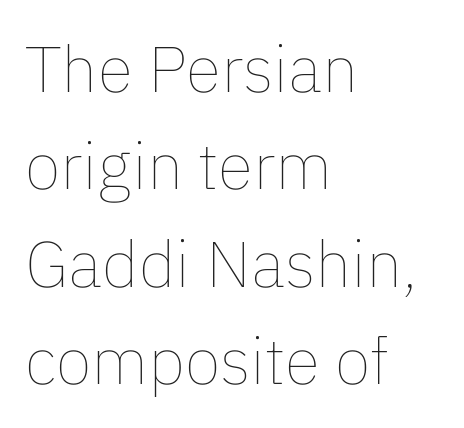
{"italic": "no", "bold": "no", "weight": "thin", "width": "normal", "stroke_contrast": "low", "x_height": "medium", "monospaced": "no", "underline": "no", "align": "left", "line_spacing": "normal", "line_spacing_ratio": 1.5, "letter_spacing": "normal", "letter_spacing_em": 0.0, "glyph_px": 65}
